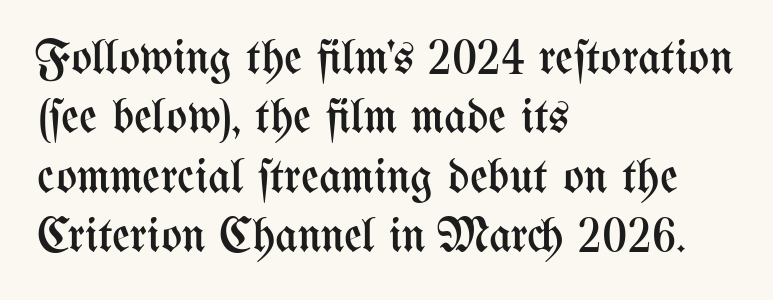
This rendering features lettering with no underline. A typesetter would call this proportional, since set widths differ per character. The text block is weighted toward the left margin, trailing off unevenly rightward. The strokes carry an ordinary text weight at most.
